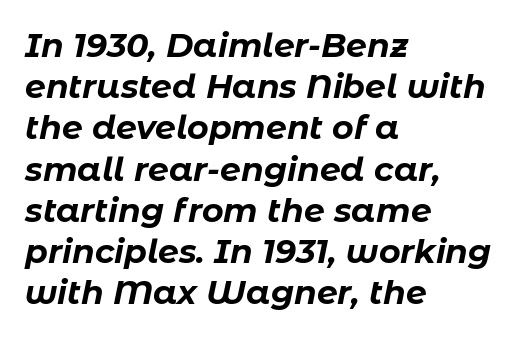
The letters advance in unequal steps, a hallmark of proportional type. You'd pick this weight for a headline — it's a proper bold. These lines sit exactly where default settings would place them. This rendering uses left alignment, leaving the right contour irregular. What stands out about the letter spacing? Nothing — it is the standard amount.
